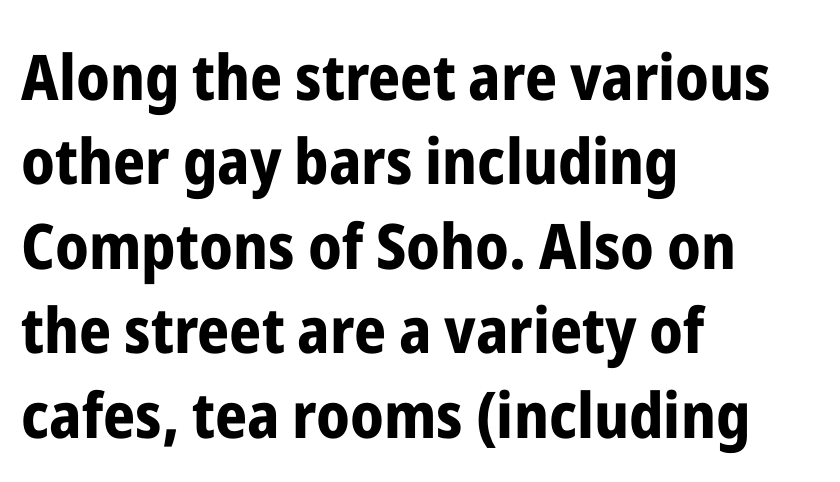
Q: Is the text bold? A: Yes.
Q: Is the text italic (slanted)? A: No, it is upright.
Q: Is the typeface a serif or a sans-serif typeface? A: Sans-serif.
Q: Is the text underlined? A: No.
Q: How is the paragraph aligned? A: Left-aligned.
Q: Is the spacing between letters normal or unusually wide? A: Normal.
Q: Is the spacing between lines tight, normal or loose? A: Normal.
Q: Width (condensed, normal, or wide)? A: Condensed.
Q: Stroke contrast? A: Low.
Q: x-height? A: Medium.
Q: Monospaced? A: No.
